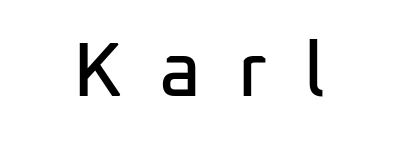
Here the glyphs are tracked loosely, breaking word shapes into spaced letters. The passage shown is typed in a proportional face where columns would drift. Italic? Not at all — the glyphs are vertical. Letters rest on an invisible, unmarked baseline. Stroke terminals: plain, sans-serif.
